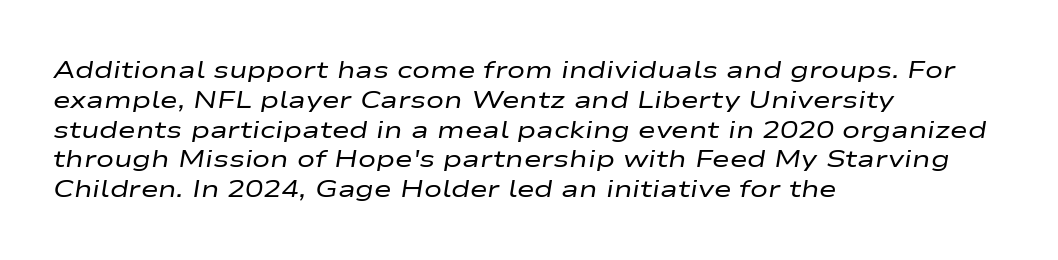
{"italic": "yes", "lean": "right", "slant_degrees": 9, "bold": "no", "underline": "no", "align": "left", "line_spacing_ratio": 1.24, "letter_spacing": "normal", "letter_spacing_em": 0.0, "glyph_px": 24}
